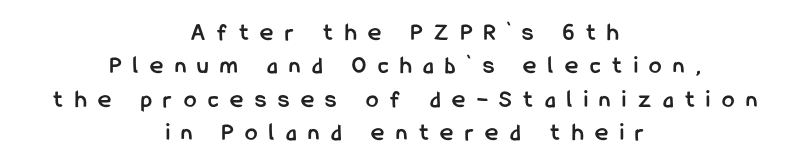
{"italic": "no", "bold": "yes", "underline": "no", "align": "center", "line_spacing": "normal", "line_spacing_ratio": 1.34, "letter_spacing": "wide", "letter_spacing_em": 0.47, "glyph_px": 25}
